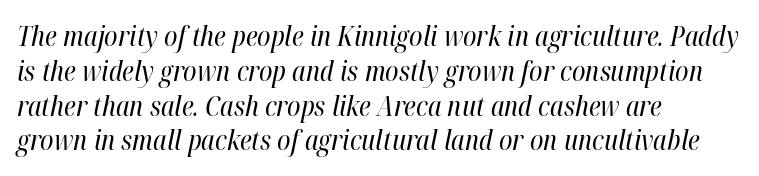
Characters are canted at an angle relative to the baseline's perpendicular. The lines in this sample share a left origin and differ only in where they stop. The letterforms sit shoulder to shoulder at normal distance. The weight would be labelled regular, book, light, or lighter still.
